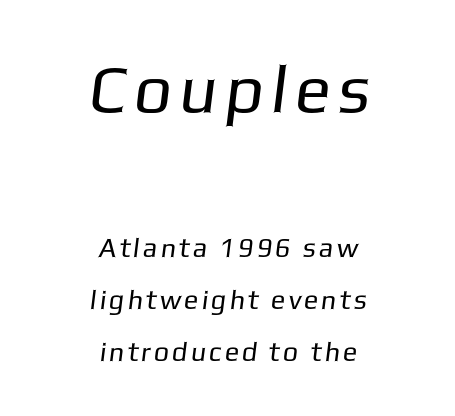
{"serif": "no", "bold": "no", "weight": "regular", "width": "normal", "stroke_contrast": "low", "x_height": "medium", "monospaced": "no", "underline": "no", "align": "center", "line_spacing": "loose", "line_spacing_ratio": 1.92, "larger_block": "first", "size_ratio": 2.48, "glyph_px": 67}
